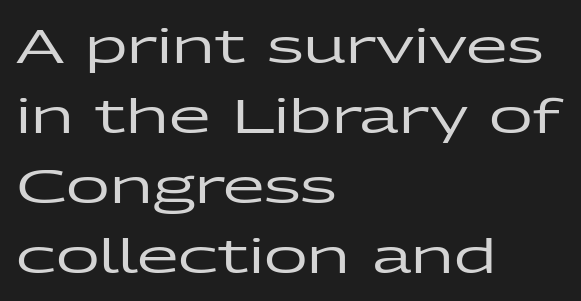
Note the varied advance widths — an 'i' is clearly narrower than an 'm'. Nothing sits at the stroke ends, so this counts as sans-serif. Letters rest on an invisible, unmarked baseline. You can tell it's not italic because the verticals are truly vertical. The letters sit at their default tracking, neither squeezed nor spread. Is there much room between lines? A standard amount, neither cramped nor airy.
